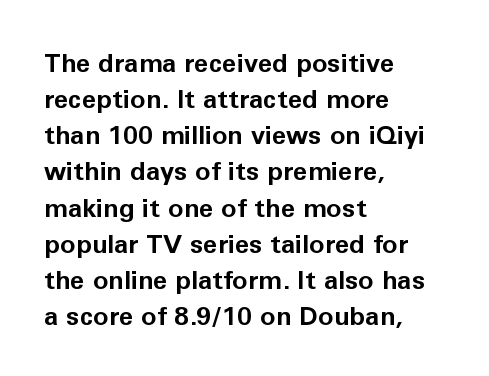
Q: Is the text bold? A: Yes.
Q: Is the text italic (slanted)? A: No, it is upright.
Q: Is the text underlined? A: No.
Q: How is the paragraph aligned? A: Left-aligned.
Q: Is the spacing between letters normal or unusually wide? A: Normal.
Q: Is the spacing between lines tight, normal or loose? A: Normal.
